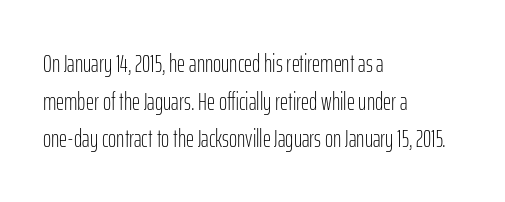
The face used here is rendered with its standard letterfit. Just letters on the line, the space beneath them empty. Caption: face not bold, strokes unweighted. Line spacing here is normal.
